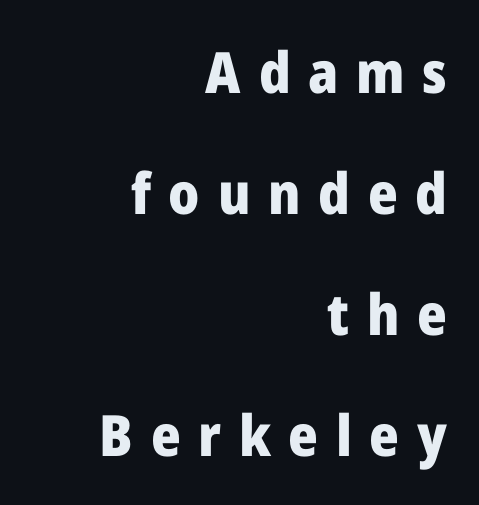
The image shows 57 px heavy sans-serif type, upright; set right-aligned, loose line spacing (2.12x), unusually wide letter spacing (+0.31 em), not underlined; low stroke contrast and a medium x-height.
